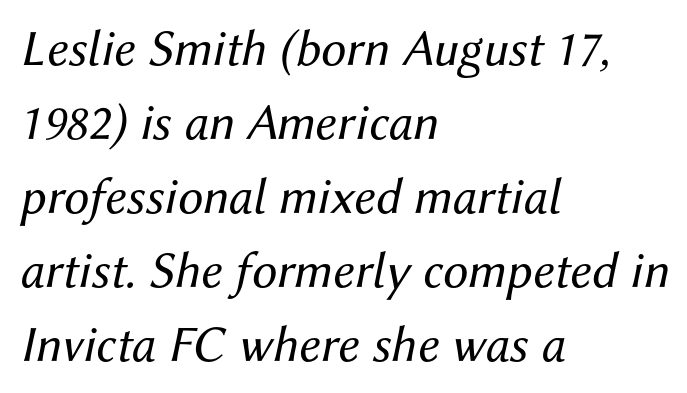
Compared with typical paragraphs, the rows here are spaced about the same. The passage shown is typed in a proportional face where columns would drift. Rendered with sloped, italic letterforms. Here the glyphs are tracked normally, forming tight word shapes. Beneath every word, the page is bare. The passage is arranged the way most books set body copy — flush left.
